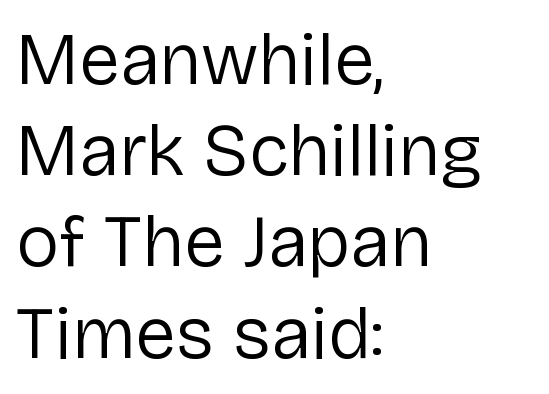
Characters follow at the spacing the type designer built in. Quick note: not italic, upright. Horizontal alignment here is leftward, the default for most running prose. How would I describe the line gaps? Plain and ordinary.
